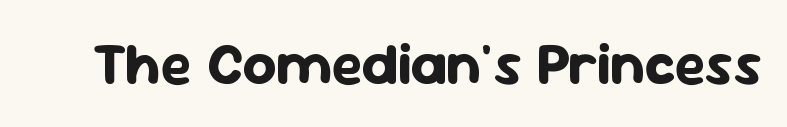
Q: Is the text bold? A: Yes.
Q: Is the text italic (slanted)? A: No, it is upright.
Q: Is the typeface a serif or a sans-serif typeface? A: Sans-serif.
Q: Is the text underlined? A: No.
Q: Is the spacing between letters normal or unusually wide? A: Normal.
Q: Width (condensed, normal, or wide)? A: Normal.
Q: Stroke contrast? A: Low.
Q: x-height? A: Medium.
Q: Monospaced? A: No.
